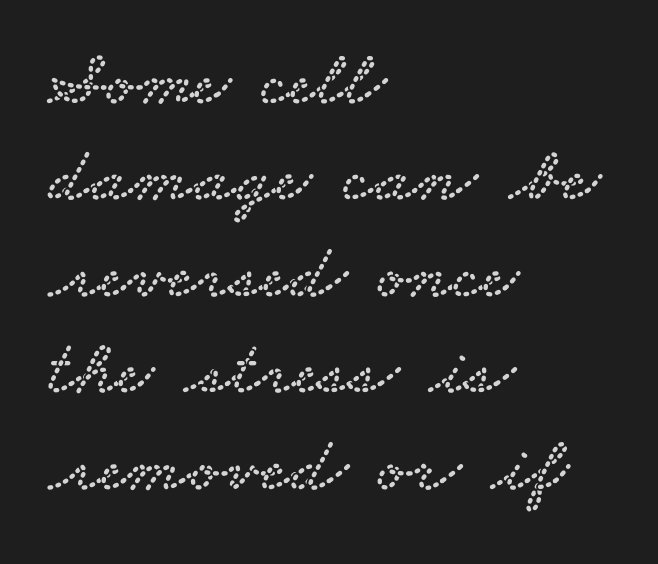
Q: Is the typeface a serif or a sans-serif typeface? A: Serif.
Q: Is the text underlined? A: No.
Q: How is the paragraph aligned? A: Left-aligned.
Q: Is the spacing between letters normal or unusually wide? A: Normal.
Q: Width (condensed, normal, or wide)? A: Wide.
Q: Stroke contrast? A: Low.
Q: x-height? A: Small.
Q: Monospaced? A: No.
